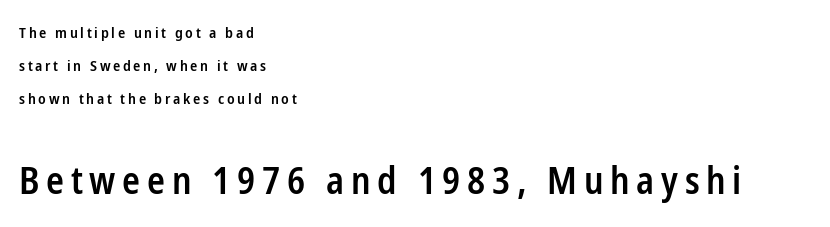
Q: Is the text bold? A: Semi-bold.
Q: Is the text italic (slanted)? A: No, it is upright.
Q: Is the typeface a serif or a sans-serif typeface? A: Sans-serif.
Q: Is the text underlined? A: No.
Q: How is the paragraph aligned? A: Left-aligned.
Q: Is the spacing between lines tight, normal or loose? A: Loose.
Q: Which block of text is set in a larger size, the first (top) or the second (bottom)? A: The second (bottom) one.
Q: Width (condensed, normal, or wide)? A: Condensed.
Q: Stroke contrast? A: Low.
Q: x-height? A: Medium.
Q: Monospaced? A: No.
